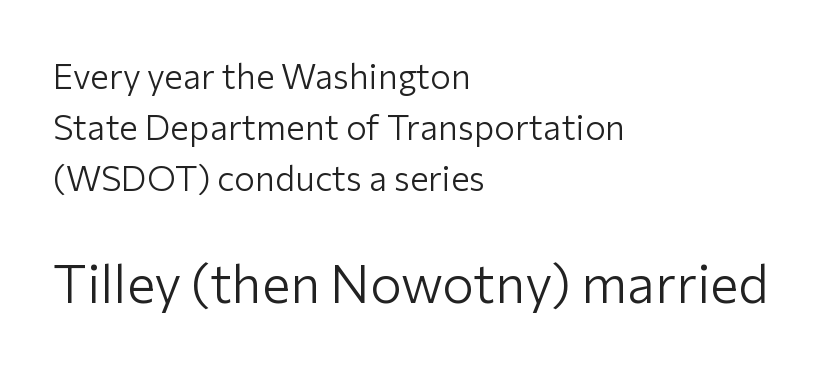
Size contrast runs from small at the top to large at the bottom. Proportional: the letters do not fall into vertical columns. The face used here is a sans, in the tradition of grotesques and geometrics. Decoration check: the copy has no underline. The specimen reads as upright at a glance.
